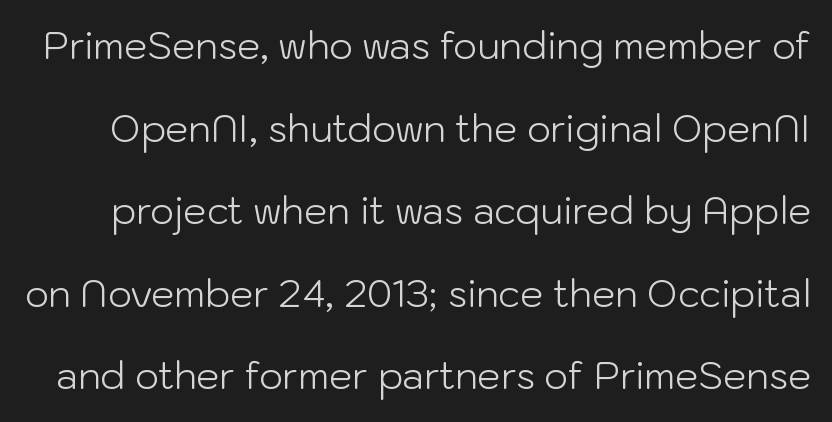
The image shows 37 px light sans-serif type, upright; set loose line spacing (2.23x), normal letter spacing, not underlined; low stroke contrast and a medium x-height.
